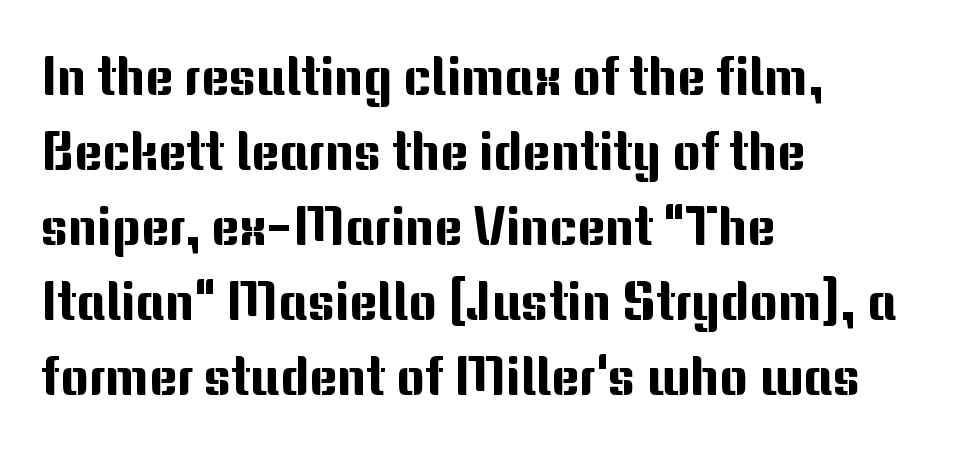
The image shows 54 px sans-serif type, upright; set left-aligned, normal line spacing (1.39x), normal letter spacing, not underlined; medium stroke contrast and a medium x-height.
